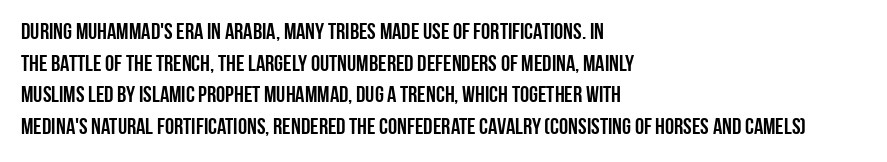
The tracking reads as untouched default to a designer's eye. These lines were composed using upright roman letters. A clean baseline with only descenders dipping below it. The designer left line spacing at the default. The lines are quadded left.
